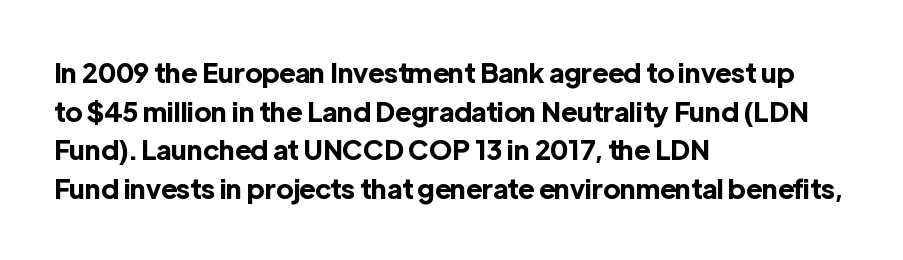
The image shows 27 px bold type, upright; set left-aligned, normal line spacing (1.43x), normal letter spacing, not underlined.
